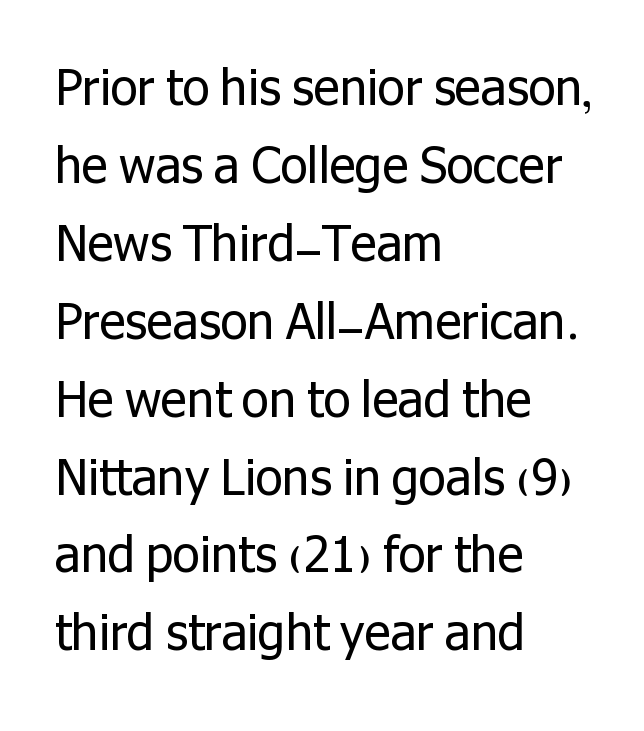
Q: Is the text bold? A: No.
Q: Is the text italic (slanted)? A: No, it is upright.
Q: Is the typeface a serif or a sans-serif typeface? A: Sans-serif.
Q: Is the text underlined? A: No.
Q: How is the paragraph aligned? A: Left-aligned.
Q: Is the spacing between letters normal or unusually wide? A: Normal.
Q: Is the spacing between lines tight, normal or loose? A: Normal.
Q: Width (condensed, normal, or wide)? A: Normal.
Q: Stroke contrast? A: Low.
Q: x-height? A: Medium.
Q: Monospaced? A: No.
